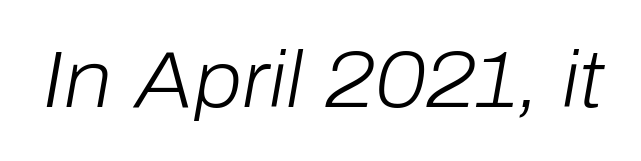
{"italic": "yes", "lean": "right", "slant_degrees": 10, "bold": "no", "weight": "light", "width": "normal", "stroke_contrast": "low", "x_height": "medium", "monospaced": "no", "underline": "no", "letter_spacing": "normal", "letter_spacing_em": 0.0, "glyph_px": 79}
